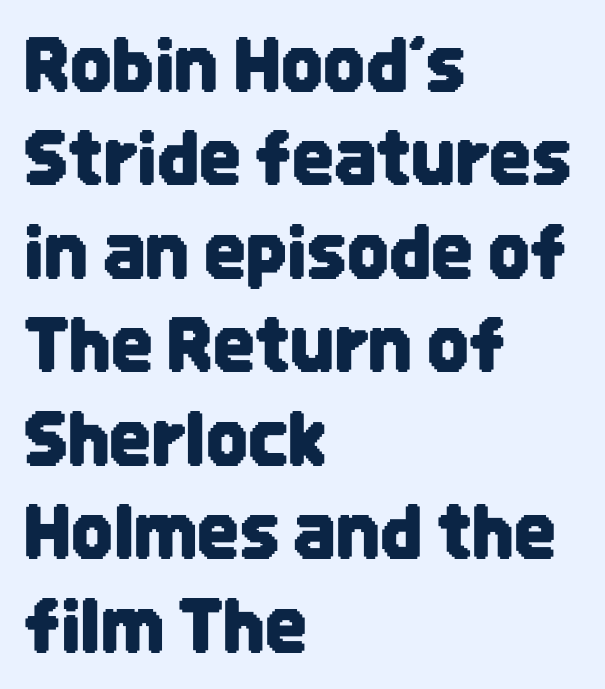
{"serif": "no", "italic": "no", "width": "condensed", "stroke_contrast": "low", "x_height": "large", "monospaced": "no", "underline": "no", "align": "left", "line_spacing": "normal", "line_spacing_ratio": 1.28, "letter_spacing": "normal", "letter_spacing_em": 0.0, "glyph_px": 73}
